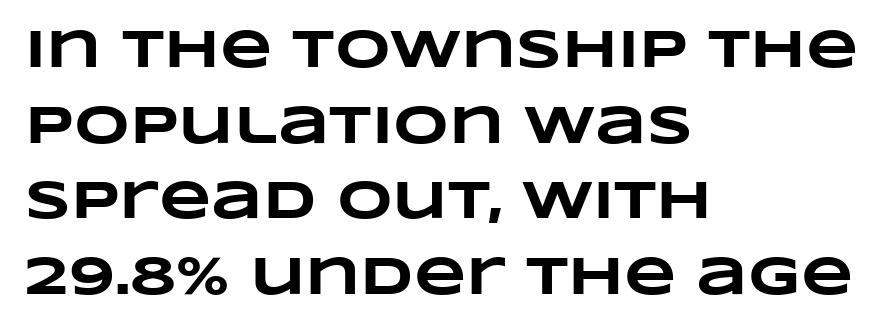
{"bold": "yes", "weight": "heavy", "width": "wide", "stroke_contrast": "low", "x_height": "large", "monospaced": "no", "underline": "no", "align": "left", "line_spacing": "normal", "line_spacing_ratio": 1.4, "letter_spacing": "normal", "letter_spacing_em": 0.0, "glyph_px": 54}
